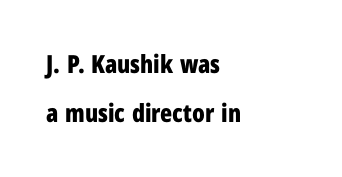
{"italic": "no", "bold": "yes", "underline": "no", "align": "left", "line_spacing": "loose", "line_spacing_ratio": 1.98, "letter_spacing": "normal", "letter_spacing_em": 0.0, "glyph_px": 25}
